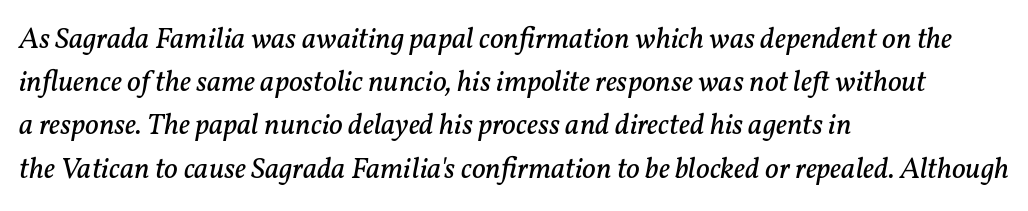
Q: Is the text bold? A: No.
Q: Is the text italic (slanted)? A: Yes, it leans right by about 11 degrees.
Q: Is the typeface a serif or a sans-serif typeface? A: Serif.
Q: Is the text underlined? A: No.
Q: How is the paragraph aligned? A: Left-aligned.
Q: Is the spacing between letters normal or unusually wide? A: Normal.
Q: Is the spacing between lines tight, normal or loose? A: Normal.
Q: Width (condensed, normal, or wide)? A: Normal.
Q: Stroke contrast? A: Low.
Q: x-height? A: Medium.
Q: Monospaced? A: No.
